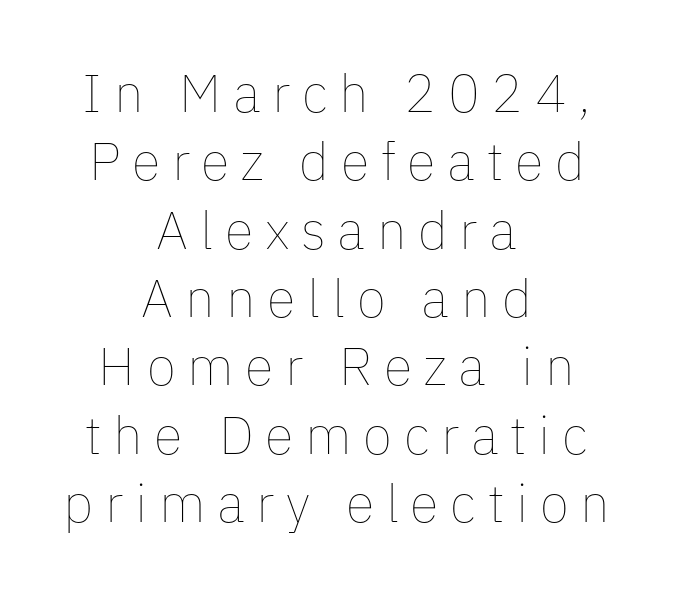
A clean baseline with only descenders dipping below it. The letters are spread apart with noticeably loose tracking. The rendering positions every line midway between the sides. The space between consecutive lines is moderate. Stems and bowls with no extra thickness — not bold.
